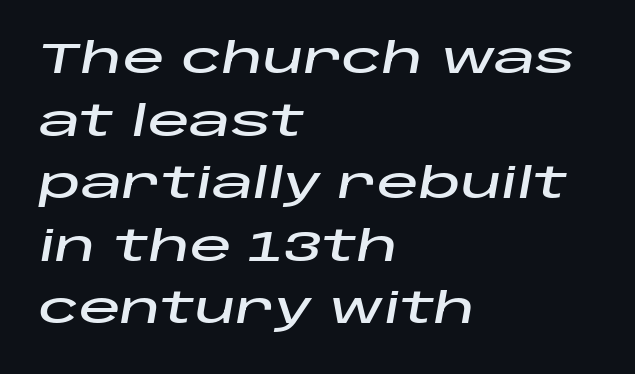
Q: Is the text italic (slanted)? A: Yes, it leans right by about 10 degrees.
Q: Is the text underlined? A: No.
Q: How is the paragraph aligned? A: Left-aligned.
Q: Is the spacing between letters normal or unusually wide? A: Normal.
Q: Is the spacing between lines tight, normal or loose? A: Normal.
Q: Width (condensed, normal, or wide)? A: Wide.
Q: Stroke contrast? A: Low.
Q: x-height? A: Large.
Q: Monospaced? A: No.
